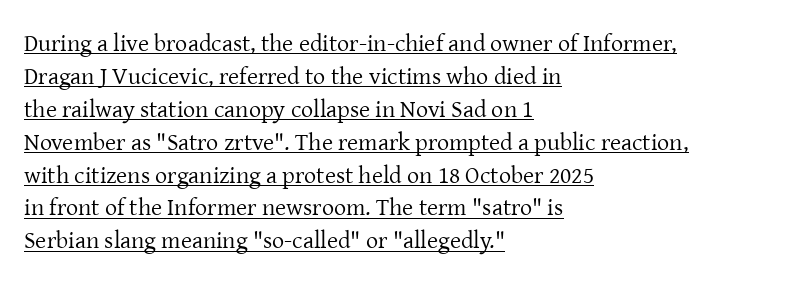
Emphasis is given by a line drawn under the lettering. The passage shown has conventional tracking throughout. The text block is weighted toward the left margin, trailing off unevenly rightward. The letters look calm and open, with moderate or lighter stems. Each new line begins a customary step beneath the previous one. Italic: no, the glyphs are upright roman.
